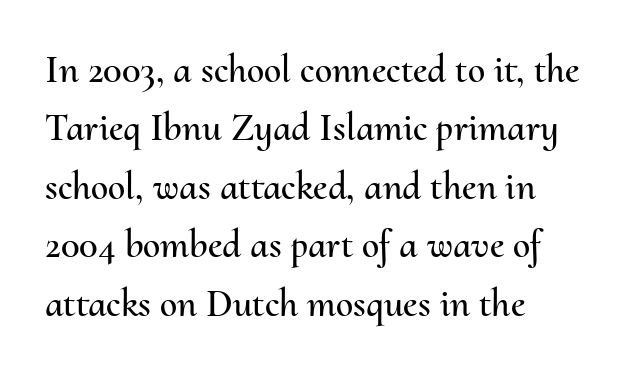
The image shows 39 px text type, upright; set left-aligned, normal line spacing (1.5x), normal letter spacing, not underlined; medium stroke contrast and a small x-height.
